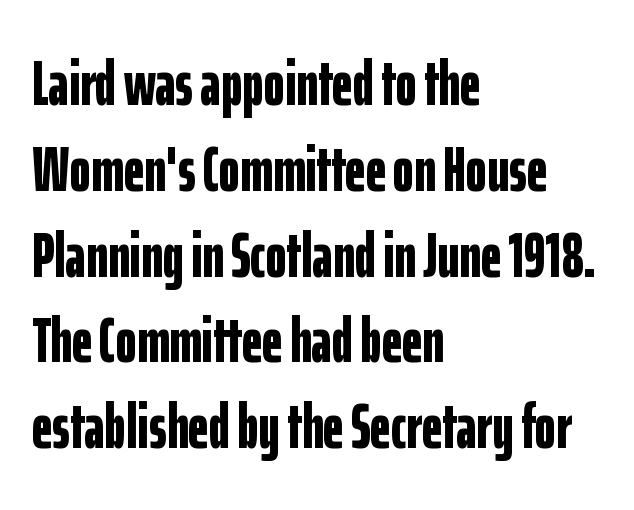
Bold? Absolutely — the strokes are thick and heavy. The passage is arranged the way most books set body copy — flush left. Underlining? Definitely not there. Ordinary non-slanted type is in use. You could not count columns in this text — the font is proportionally spaced.
